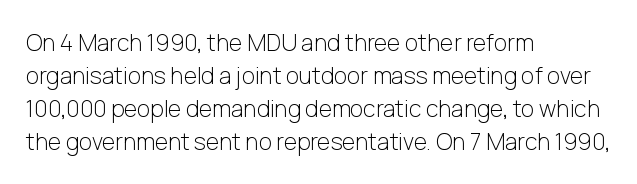
Q: Is the text bold? A: No.
Q: Is the text italic (slanted)? A: No, it is upright.
Q: Is the text underlined? A: No.
Q: How is the paragraph aligned? A: Left-aligned.
Q: Is the spacing between letters normal or unusually wide? A: Normal.
Q: Is the spacing between lines tight, normal or loose? A: Normal.
